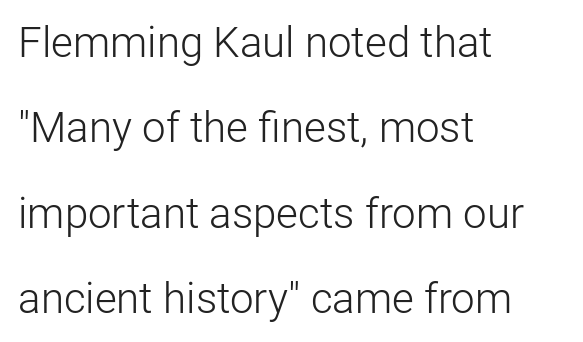
The lines are spread far apart with generous leading. Letterform terminals end flat and unadorned throughout the passage. Is this a fixed-width face? No — the glyphs have proportional, varying widths. No extra ink here — the face is not bold. Here the glyphs are tracked normally, forming tight word shapes.
